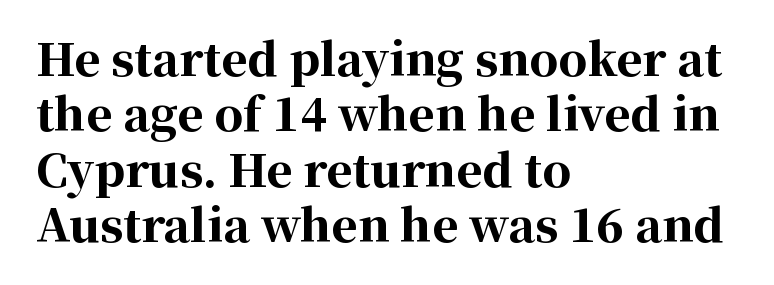
Q: Is the text bold? A: Yes.
Q: Is the text italic (slanted)? A: No, it is upright.
Q: Is the typeface a serif or a sans-serif typeface? A: Serif.
Q: Is the text underlined? A: No.
Q: How is the paragraph aligned? A: Left-aligned.
Q: Is the spacing between letters normal or unusually wide? A: Normal.
Q: Width (condensed, normal, or wide)? A: Normal.
Q: Stroke contrast? A: High.
Q: x-height? A: Medium.
Q: Monospaced? A: No.
